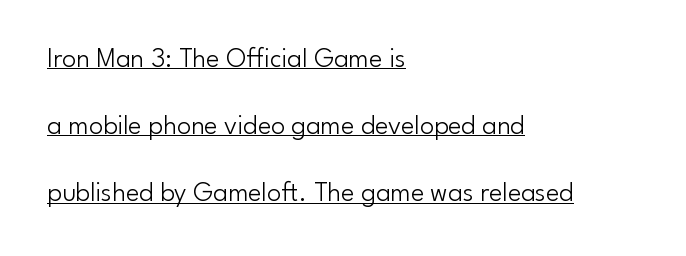
The lettering stays uniformly vertical, giving the passage a roman look. The text block is weighted toward the left margin, trailing off unevenly rightward. Think of a printed novel: that variable character pitch is what you see here. Font category for this specimen: sans-serif.
